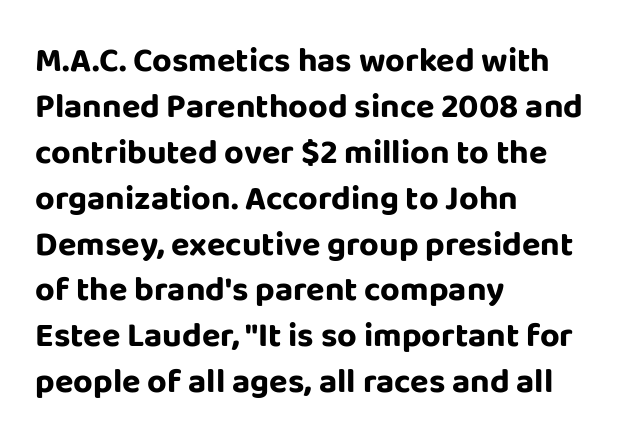
The image shows 34 px bold sans-serif type, upright; set left-aligned, normal line spacing (1.35x), normal letter spacing, not underlined; low stroke contrast and a large x-height.
